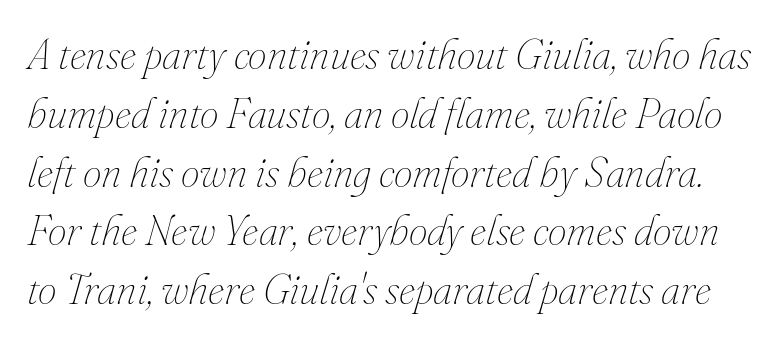
Think of a printed novel: that variable character pitch is what you see here. Spacing between characters is what you'd get straight out of the box. Evenly set lines give the paragraph a standard silhouette. Counters stay open thanks to moderate or lighter strokes. These lines were composed using italics.
